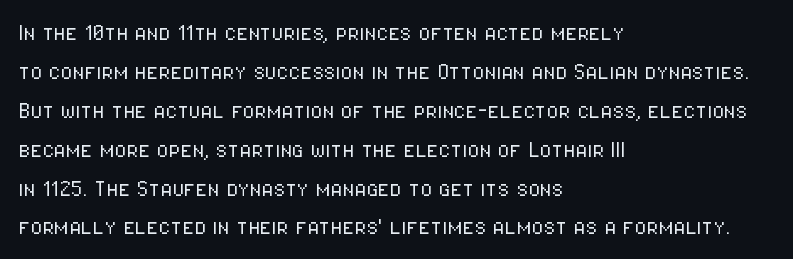
Nothing heavy about these letters — not bold at all. The block of text has a typical density, with ordinary space between rows. Posture: straight, roman, zero tilt. Quick note: underline off. The letterforms sit shoulder to shoulder at normal distance.
